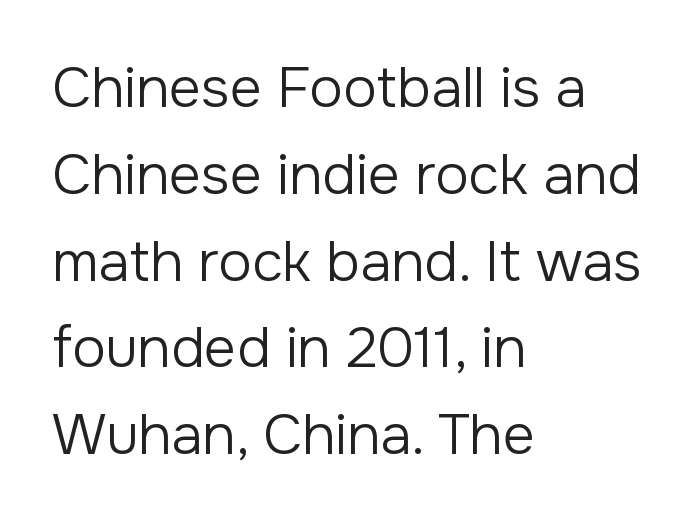
Q: Is the text bold? A: No.
Q: Is the text italic (slanted)? A: No, it is upright.
Q: Is the typeface a serif or a sans-serif typeface? A: Sans-serif.
Q: Is the text underlined? A: No.
Q: How is the paragraph aligned? A: Left-aligned.
Q: Is the spacing between letters normal or unusually wide? A: Normal.
Q: Is the spacing between lines tight, normal or loose? A: Normal.
Q: Width (condensed, normal, or wide)? A: Normal.
Q: Stroke contrast? A: Low.
Q: x-height? A: Medium.
Q: Monospaced? A: No.
